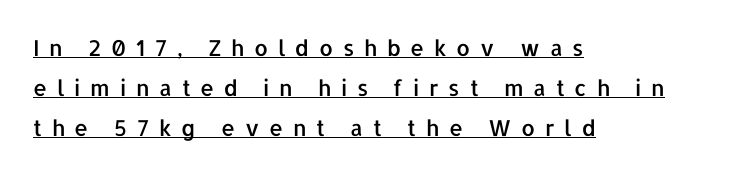
{"italic": "no", "underline": "yes", "align": "left", "line_spacing_ratio": 1.81, "letter_spacing": "wide", "letter_spacing_em": 0.44, "glyph_px": 22}
